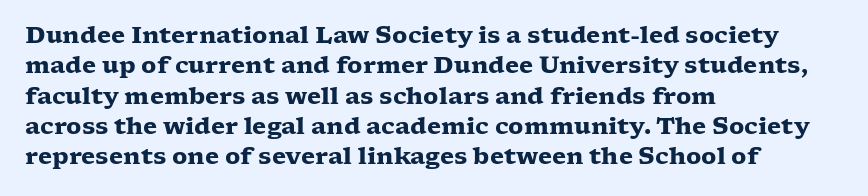
Each word holds together tightly as a unit, with standard inter-letter gaps. Typeset ragged right — the left edge is the straight one. Has an underline been added? It has not. The passage shown stacks its lines at a standard gap. A typesetter would mark this as roman, not italic. The passage shown is emphatically bold.
